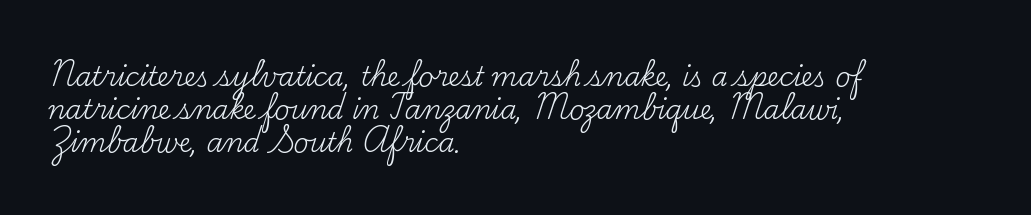
Q: Is the text bold? A: No.
Q: Is the text italic (slanted)? A: Yes.
Q: Is the text underlined? A: No.
Q: How is the paragraph aligned? A: Left-aligned.
Q: Is the spacing between letters normal or unusually wide? A: Normal.
Q: Is the spacing between lines tight, normal or loose? A: Normal.
